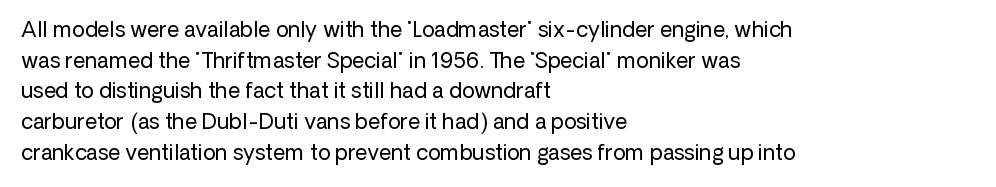
The image shows 21 px text type, upright; set left-aligned, normal line spacing (1.46x), normal letter spacing, not underlined.
